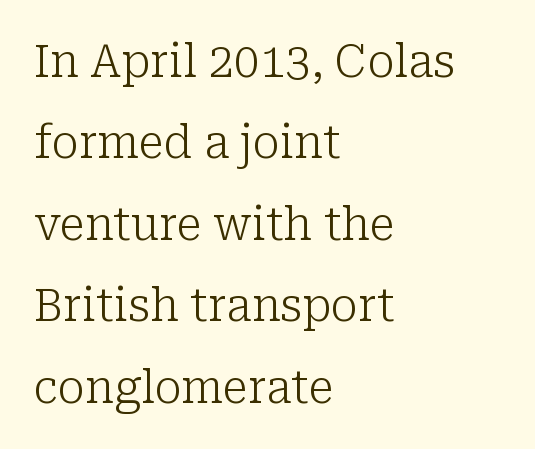
Alignment: flush left. Posture: straight, roman, zero tilt. Stems and bowls with no extra thickness — not bold. The font family rendered here belongs to the serif group. The face used here is proportionally spaced, like ordinary book or web type. Short note: letters normally spaced.
